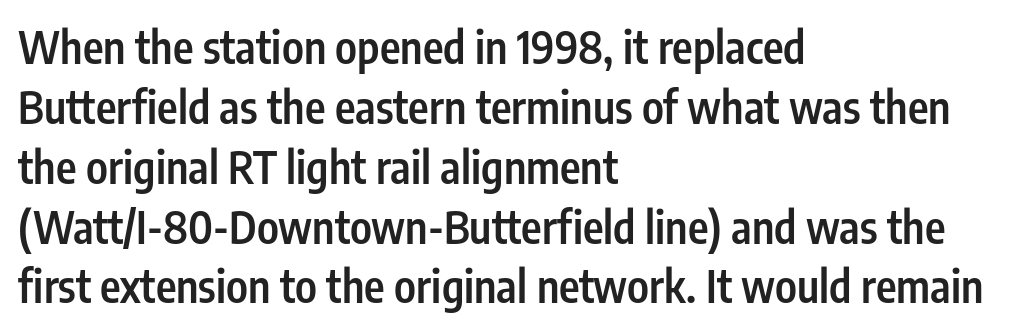
The rendering keeps characters at their native spacing. Regarding serifs, this sample does without them. These lines are rendered in a variable-pitch font. Reading down the block, your eye returns to a fixed left position each line. The baseline area is clear. Nope, not italic — everything's standing straight.
